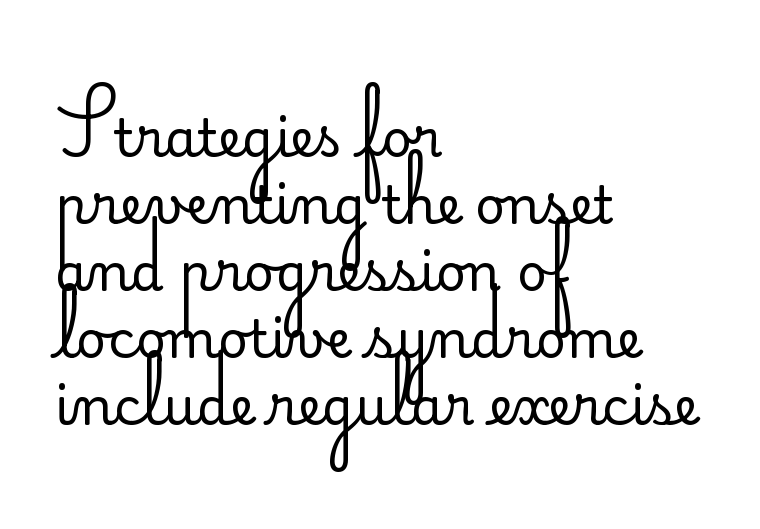
Ink coverage per letter is moderate at most. In terms of leading, this rendering sits right in the middle. In terms of posture, this sample is upright. Is this a fixed-width face? No — the glyphs have proportional, varying widths. A typesetter would label this face a sans.
